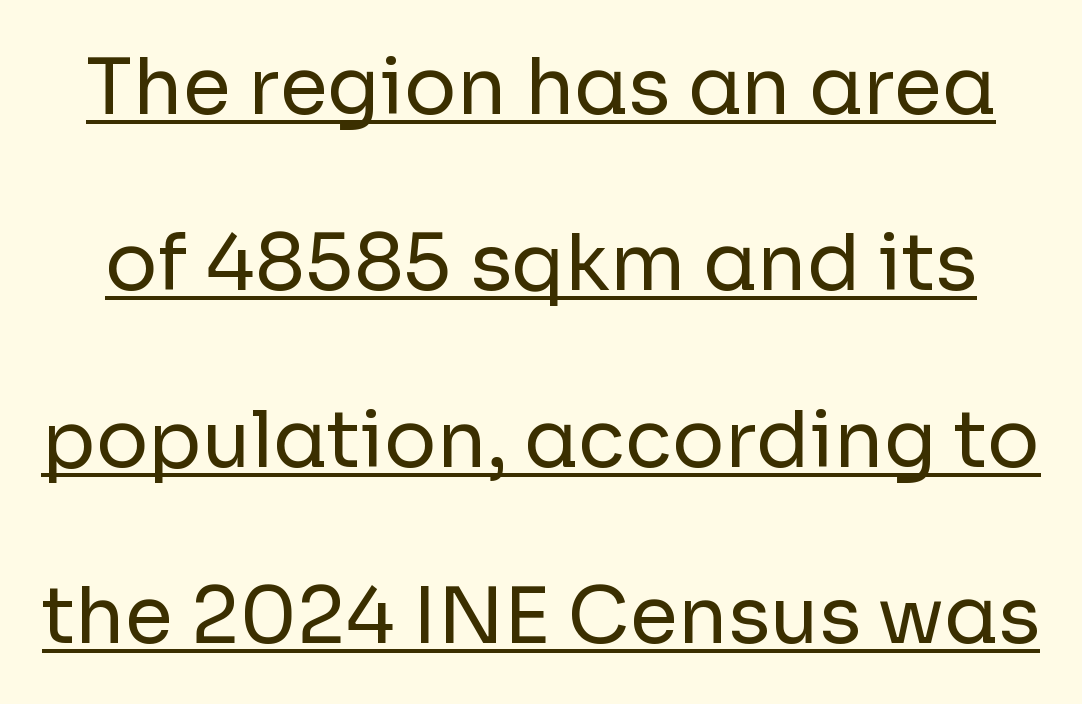
Q: Is the text bold? A: No.
Q: Is the text italic (slanted)? A: No, it is upright.
Q: Is the typeface a serif or a sans-serif typeface? A: Sans-serif.
Q: Is the text underlined? A: Yes.
Q: Is the spacing between letters normal or unusually wide? A: Normal.
Q: Is the spacing between lines tight, normal or loose? A: Loose.
Q: Width (condensed, normal, or wide)? A: Normal.
Q: Stroke contrast? A: Low.
Q: x-height? A: Medium.
Q: Monospaced? A: No.
